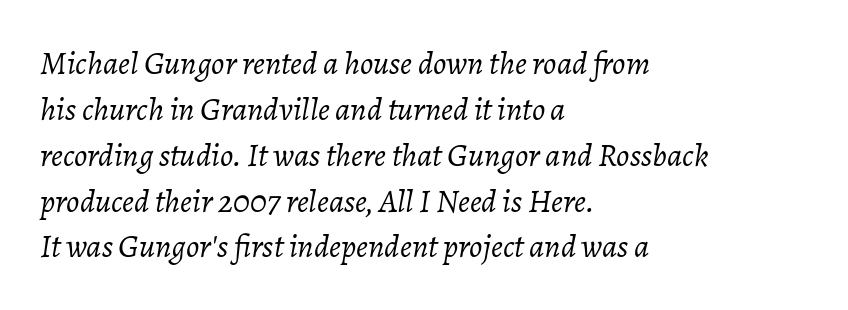
Whoever set this chose a conventional vertical rhythm. You could not count columns in this text — the font is proportionally spaced. Leftover space on each line is placed entirely after the last word. Rule under the text: the space is simply empty. Is the type heavy? It reads as light-to-regular instead.
